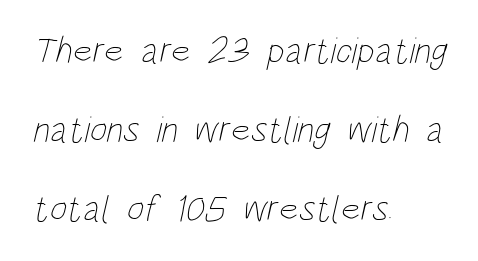
Q: Is the text bold? A: No.
Q: Is the text underlined? A: No.
Q: How is the paragraph aligned? A: Left-aligned.
Q: Is the spacing between letters normal or unusually wide? A: Normal.
Q: Is the spacing between lines tight, normal or loose? A: Loose.
Q: Width (condensed, normal, or wide)? A: Condensed.
Q: Stroke contrast? A: Low.
Q: x-height? A: Large.
Q: Monospaced? A: No.
